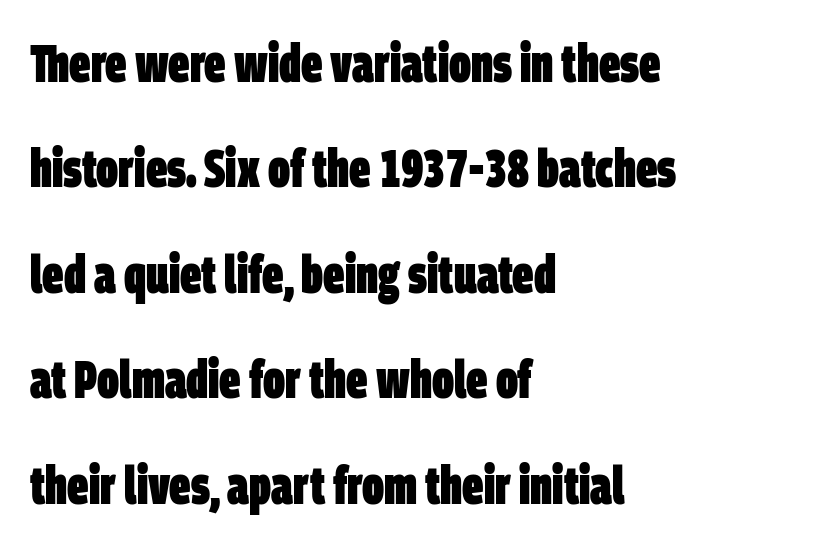
{"serif": "no", "bold": "yes", "weight": "heavy", "width": "condensed", "stroke_contrast": "low", "x_height": "large", "monospaced": "no", "underline": "no", "align": "left", "line_spacing": "loose", "line_spacing_ratio": 1.99, "letter_spacing": "normal", "letter_spacing_em": 0.0, "glyph_px": 53}
